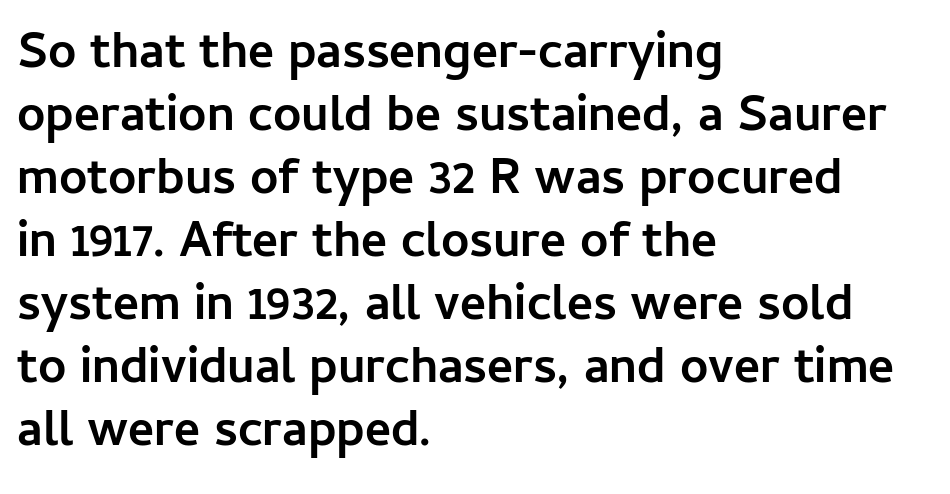
{"serif": "no", "italic": "no", "bold": "yes", "weight": "semibold", "width": "normal", "stroke_contrast": "low", "x_height": "medium", "monospaced": "no", "underline": "no", "align": "left", "line_spacing": "normal", "line_spacing_ratio": 1.26, "letter_spacing": "normal", "letter_spacing_em": 0.0, "glyph_px": 50}
